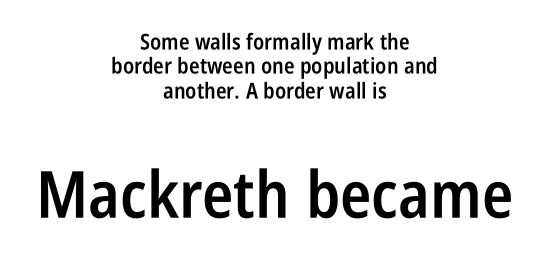
{"serif": "no", "italic": "no", "bold": "semi", "weight": "semibold", "width": "condensed", "stroke_contrast": "low", "x_height": "large", "monospaced": "no", "underline": "no", "align": "center", "line_spacing": "tight", "line_spacing_ratio": 1.11, "letter_spacing": "normal", "letter_spacing_em": 0.0, "larger_block": "second", "size_ratio": 2.95, "glyph_px": 65}
